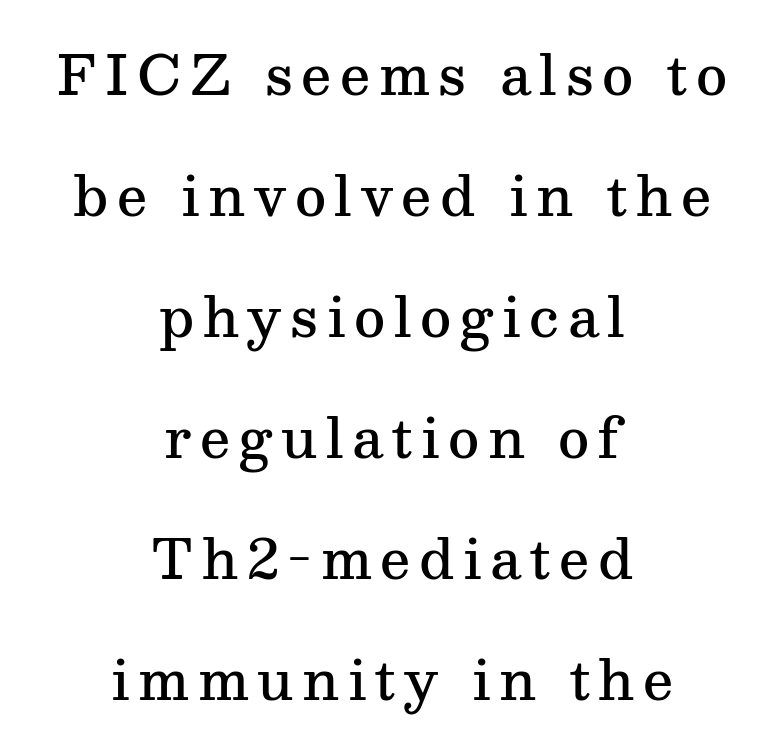
Underline: absent. This sample uses a serif face. If you measured baseline to baseline, you'd find a long distance. Caption: semibold face, moderately heavy strokes. You could not count columns in this text — the font is proportionally spaced. Posture: vertical.
